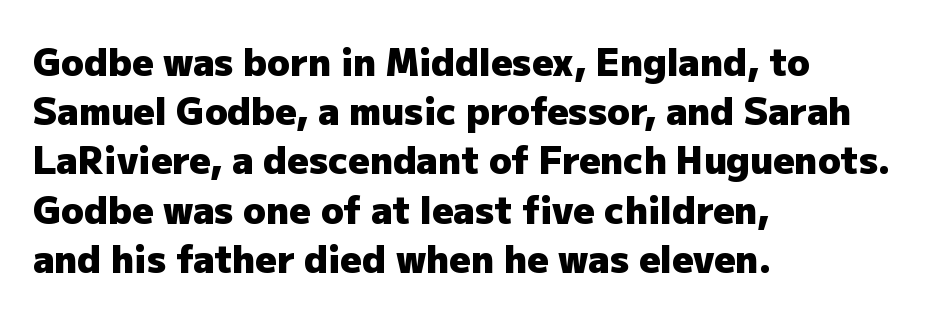
{"serif": "no", "italic": "no", "bold": "yes", "weight": "heavy", "width": "normal", "stroke_contrast": "low", "x_height": "medium", "monospaced": "no", "underline": "no", "align": "left", "line_spacing": "normal", "line_spacing_ratio": 1.33, "letter_spacing": "normal", "letter_spacing_em": 0.0, "glyph_px": 37}
